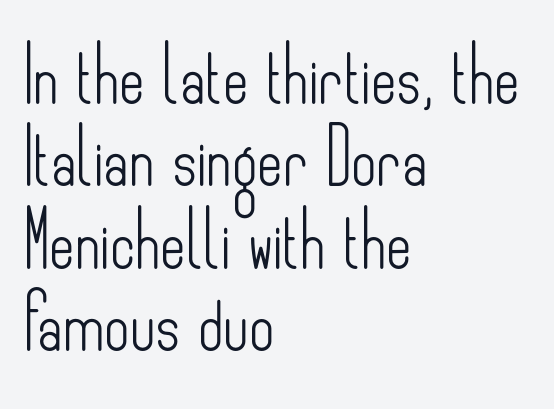
The image shows 55 px light, condensed sans-serif type, upright; set left-aligned, normal line spacing (1.5x), normal letter spacing, not underlined; low stroke contrast and a small x-height.
